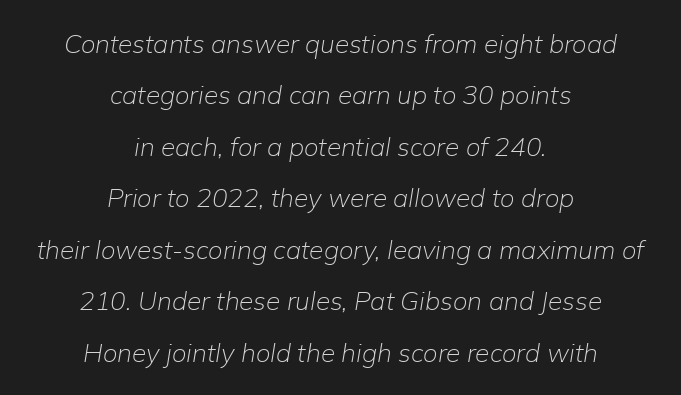
The image shows 26 px text type, italic (leaning right); set centered, loose line spacing (1.98x), normal letter spacing, not underlined.
